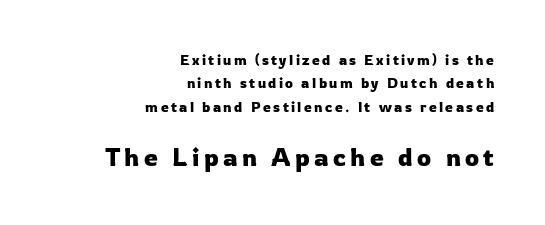
{"italic": "no", "underline": "no", "align": "right", "line_spacing": "normal", "line_spacing_ratio": 1.67, "larger_block": "second", "size_ratio": 1.79, "glyph_px": 25}
